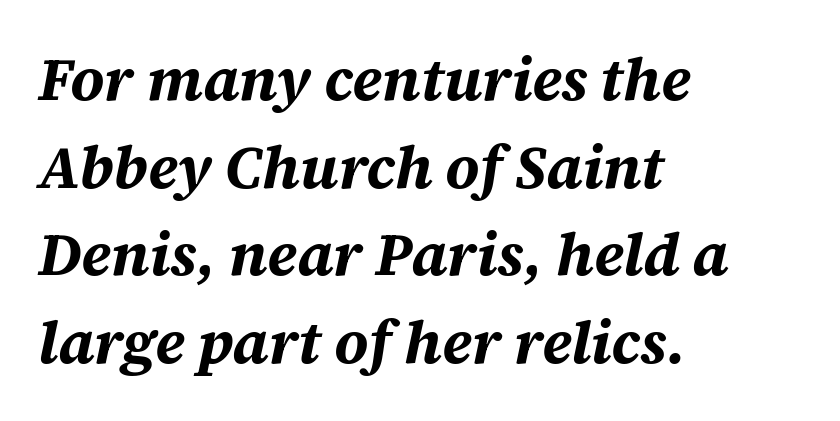
The image shows 60 px bold type, italic (leaning right); set left-aligned, normal line spacing (1.46x), normal letter spacing, not underlined; medium stroke contrast and a large x-height.
